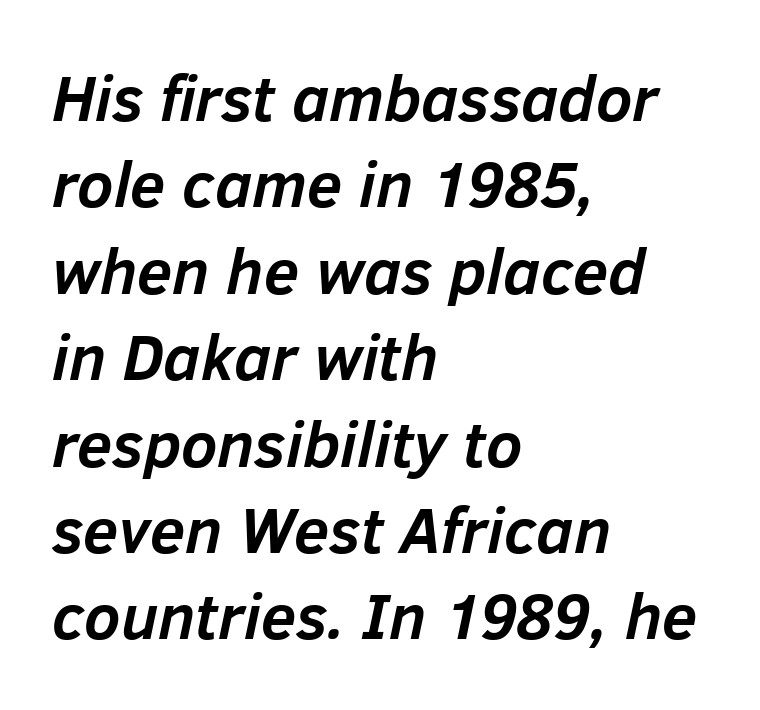
Q: Is the text bold? A: Yes.
Q: Is the text italic (slanted)? A: Yes, it leans right by about 12 degrees.
Q: Is the text underlined? A: No.
Q: How is the paragraph aligned? A: Left-aligned.
Q: Is the spacing between letters normal or unusually wide? A: Normal.
Q: Is the spacing between lines tight, normal or loose? A: Normal.
Q: Width (condensed, normal, or wide)? A: Normal.
Q: Stroke contrast? A: Low.
Q: x-height? A: Medium.
Q: Monospaced? A: No.
